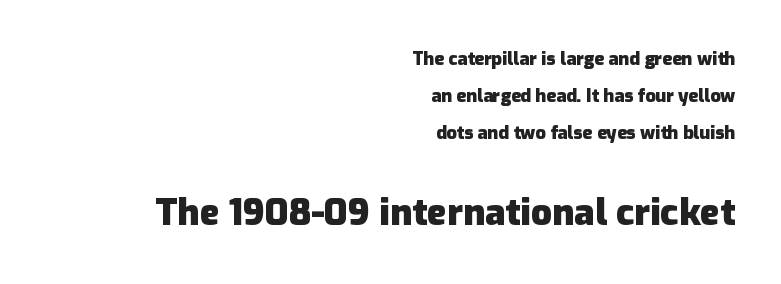
{"serif": "no", "italic": "no", "bold": "yes", "weight": "heavy", "width": "normal", "stroke_contrast": "low", "x_height": "medium", "monospaced": "no", "underline": "no", "align": "right", "line_spacing": "loose", "line_spacing_ratio": 2.06, "letter_spacing": "normal", "letter_spacing_em": 0.0, "larger_block": "second", "size_ratio": 2.06, "glyph_px": 37}
